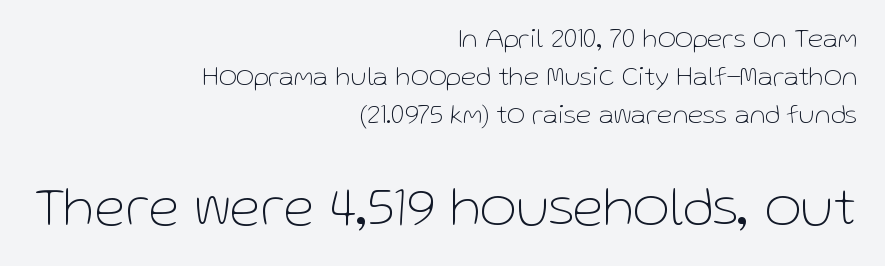
{"serif": "no", "italic": "no", "bold": "no", "weight": "thin", "width": "normal", "stroke_contrast": "low", "x_height": "medium", "monospaced": "no", "underline": "no", "align": "right", "line_spacing": "normal", "line_spacing_ratio": 1.35, "letter_spacing": "normal", "letter_spacing_em": 0.0, "larger_block": "second", "size_ratio": 2.04, "glyph_px": 57}
